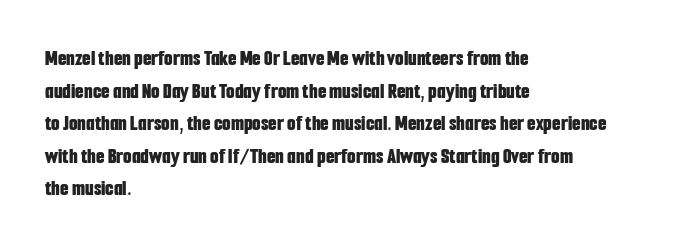
{"italic": "no", "bold": "yes", "underline": "no", "align": "left", "line_spacing": "normal", "line_spacing_ratio": 1.48, "letter_spacing": "normal", "letter_spacing_em": 0.0, "glyph_px": 22}
